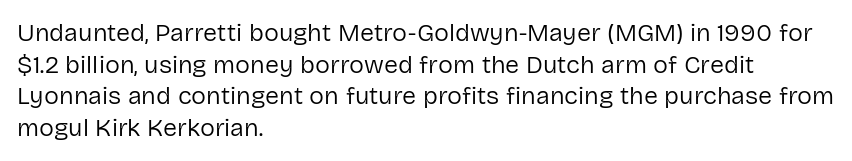
Q: Is the text bold? A: No.
Q: Is the text italic (slanted)? A: No, it is upright.
Q: Is the text underlined? A: No.
Q: How is the paragraph aligned? A: Left-aligned.
Q: Is the spacing between letters normal or unusually wide? A: Normal.
Q: Is the spacing between lines tight, normal or loose? A: Normal.
